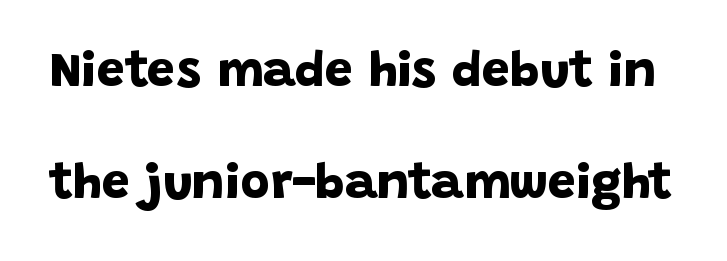
Q: Is the text bold? A: Yes.
Q: Is the typeface a serif or a sans-serif typeface? A: Sans-serif.
Q: Is the text underlined? A: No.
Q: Is the spacing between letters normal or unusually wide? A: Normal.
Q: Is the spacing between lines tight, normal or loose? A: Loose.
Q: Width (condensed, normal, or wide)? A: Normal.
Q: Stroke contrast? A: Low.
Q: x-height? A: Large.
Q: Monospaced? A: No.
